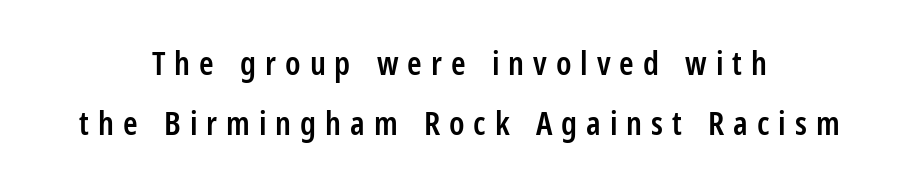
Each letter keeps its own natural width here, so spacing adapts to shape. Regarding serifs, this sample does without them. Honestly, the letter spacing is so wide it's the main thing you notice. Every stem runs plumb, perpendicular to the baseline. A clean baseline with only descenders dipping below it.
